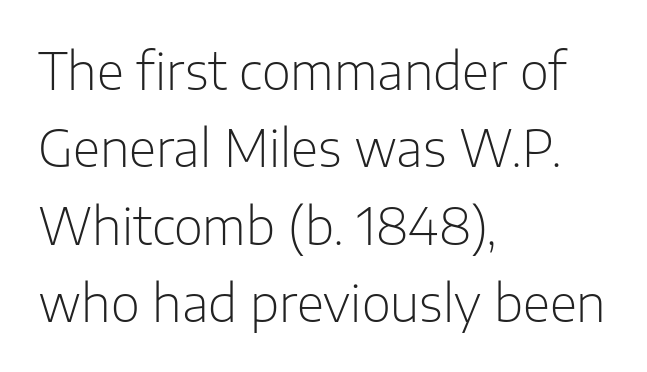
Q: Is the text bold? A: No.
Q: Is the text italic (slanted)? A: No, it is upright.
Q: Is the typeface a serif or a sans-serif typeface? A: Sans-serif.
Q: Is the text underlined? A: No.
Q: How is the paragraph aligned? A: Left-aligned.
Q: Is the spacing between letters normal or unusually wide? A: Normal.
Q: Is the spacing between lines tight, normal or loose? A: Normal.
Q: Width (condensed, normal, or wide)? A: Normal.
Q: Stroke contrast? A: Low.
Q: x-height? A: Medium.
Q: Monospaced? A: No.
